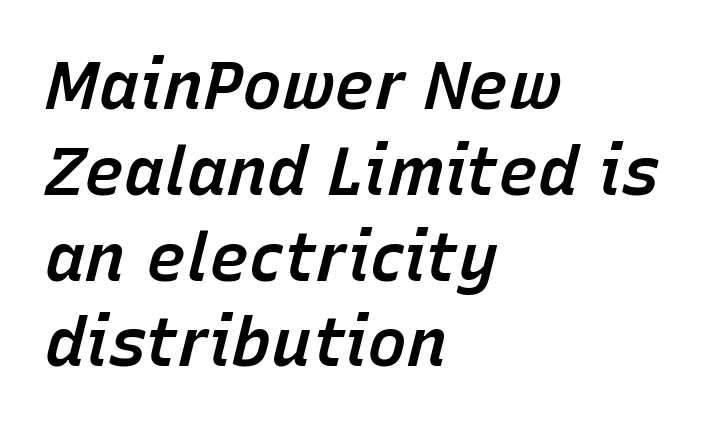
The image shows 67 px semibold type, italic (leaning right); set left-aligned, normal line spacing (1.28x), normal letter spacing, not underlined; low stroke contrast and a medium x-height.
